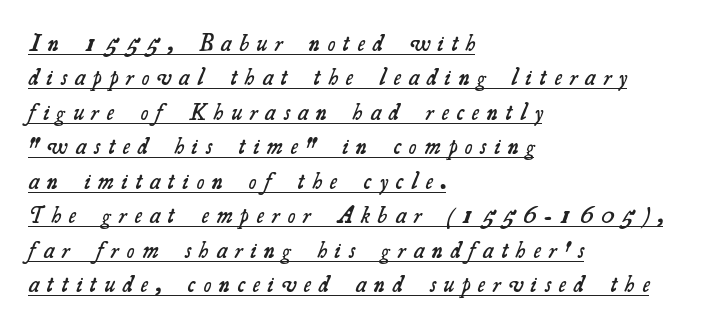
Q: Is the text bold? A: Semi-bold.
Q: Is the text underlined? A: Yes.
Q: How is the paragraph aligned? A: Left-aligned.
Q: Is the spacing between letters normal or unusually wide? A: Unusually wide.
Q: Is the spacing between lines tight, normal or loose? A: Normal.
